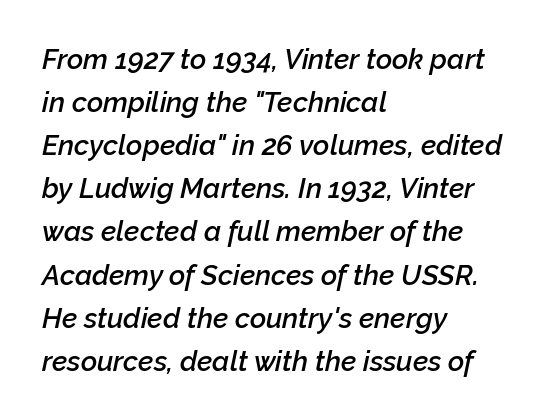
The image shows 28 px semibold type, italic (leaning right); set left-aligned, normal line spacing (1.54x), normal letter spacing, not underlined; low stroke contrast and a medium x-height.
